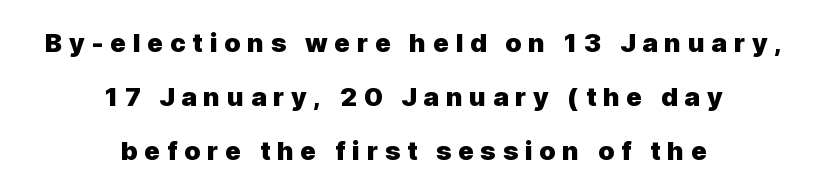
Q: Is the text bold? A: Yes.
Q: Is the text italic (slanted)? A: No, it is upright.
Q: Is the text underlined? A: No.
Q: How is the paragraph aligned? A: Centered.
Q: Is the spacing between letters normal or unusually wide? A: Unusually wide.
Q: Is the spacing between lines tight, normal or loose? A: Loose.
